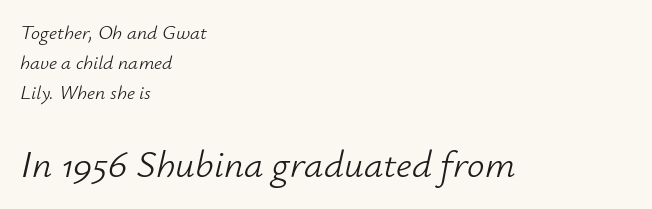
Q: Is the text bold? A: No.
Q: Is the text italic (slanted)? A: Yes, it leans right by about 12 degrees.
Q: Is the text underlined? A: No.
Q: How is the paragraph aligned? A: Left-aligned.
Q: Is the spacing between letters normal or unusually wide? A: Normal.
Q: Is the spacing between lines tight, normal or loose? A: Normal.
Q: Which block of text is set in a larger size, the first (top) or the second (bottom)? A: The second (bottom) one.
Q: Width (condensed, normal, or wide)? A: Normal.
Q: Stroke contrast? A: Low.
Q: x-height? A: Small.
Q: Monospaced? A: No.
